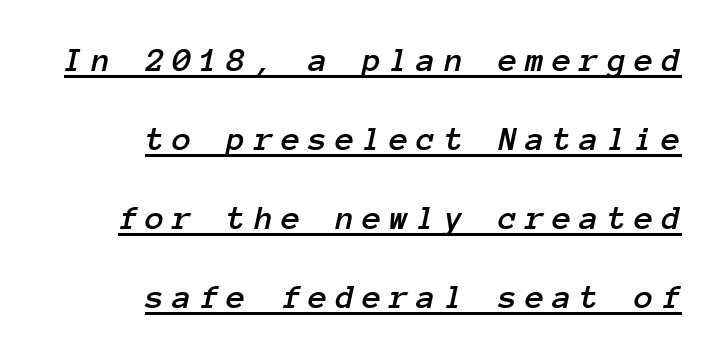
{"italic": "yes", "lean": "right", "slant_degrees": 12, "width": "normal", "stroke_contrast": "low", "x_height": "medium", "monospaced": "yes", "underline": "yes", "align": "right", "line_spacing": "loose", "line_spacing_ratio": 2.26, "letter_spacing": "wide", "letter_spacing_em": 0.23, "glyph_px": 35}
